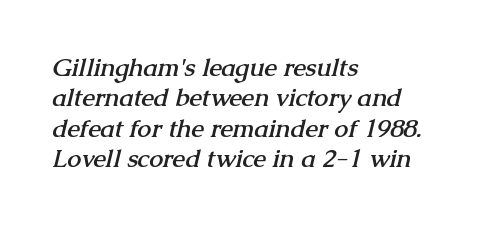
Summary of weight: heavy, a full bold. Lines of text with bare space underneath. Notice how the passage keeps a crisp vertical edge on the left only. The passage shown has conventional tracking throughout.
